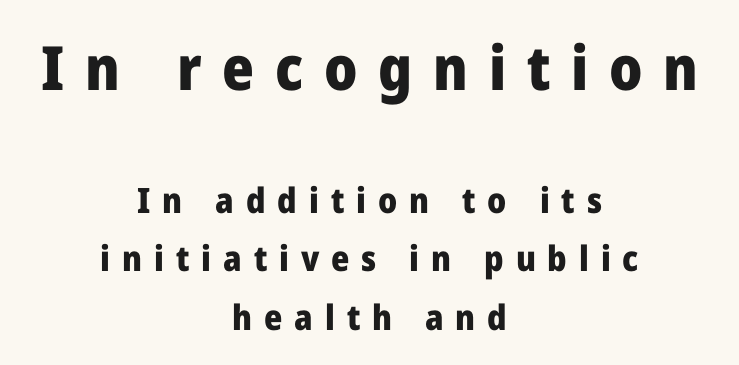
The image shows 61 px heavy sans-serif type, upright; set centered, normal line spacing (1.67x), unusually wide letter spacing (+0.34 em), not underlined; the first (top) block is 1.74x larger; low stroke contrast and a medium x-height.
